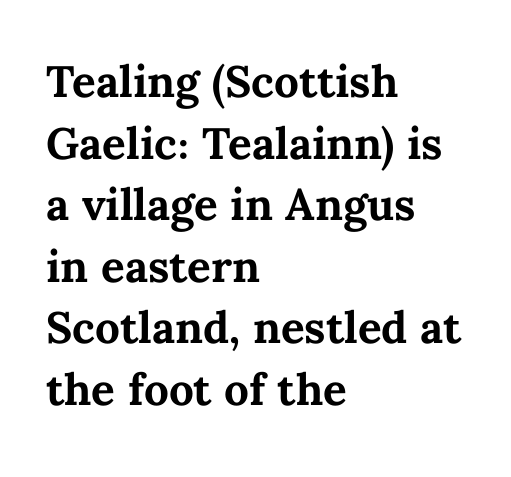
{"italic": "no", "bold": "yes", "weight": "bold", "width": "normal", "stroke_contrast": "medium", "x_height": "medium", "monospaced": "no", "underline": "no", "align": "left", "line_spacing": "normal", "line_spacing_ratio": 1.4, "letter_spacing": "normal", "letter_spacing_em": 0.0, "glyph_px": 44}
